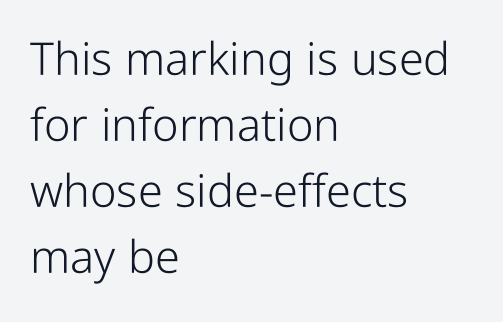
The image shows 45 px light, condensed sans-serif type, upright; set left-aligned, normal line spacing (1.47x), normal letter spacing, not underlined; low stroke contrast and a medium x-height.
